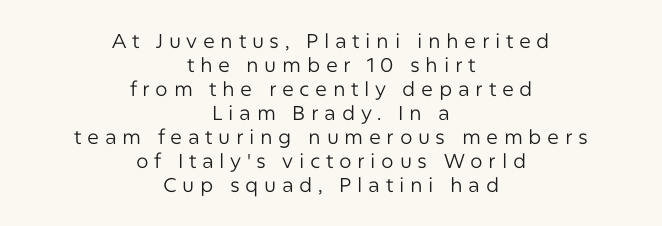
{"italic": "no", "bold": "no", "underline": "no", "align": "center", "line_spacing_ratio": 1.2, "letter_spacing": "wide", "letter_spacing_em": 0.28, "glyph_px": 20}
